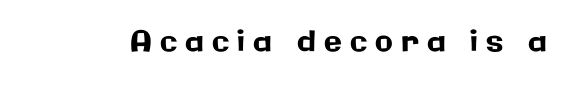
{"serif": "no", "italic": "no", "width": "normal", "stroke_contrast": "low", "x_height": "medium", "monospaced": "no", "underline": "no", "letter_spacing": "wide", "letter_spacing_em": 0.28, "glyph_px": 29}
